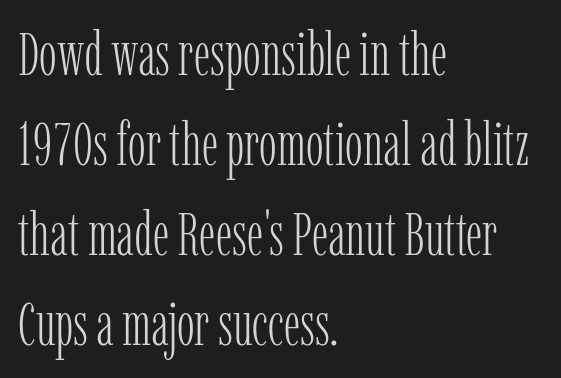
{"serif": "yes", "italic": "no", "bold": "no", "weight": "light", "width": "condensed", "stroke_contrast": "low", "x_height": "medium", "monospaced": "no", "underline": "no", "align": "left", "line_spacing": "normal", "line_spacing_ratio": 1.5, "letter_spacing": "normal", "letter_spacing_em": 0.0, "glyph_px": 60}
